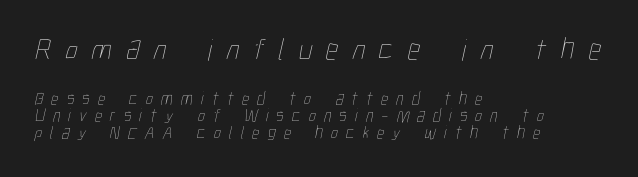
{"bold": "no", "weight": "thin", "width": "condensed", "stroke_contrast": "low", "x_height": "medium", "monospaced": "no", "underline": "no", "align": "left", "line_spacing": "tight", "line_spacing_ratio": 0.96, "letter_spacing": "wide", "letter_spacing_em": 0.45, "larger_block": "first", "size_ratio": 1.72, "glyph_px": 31}
